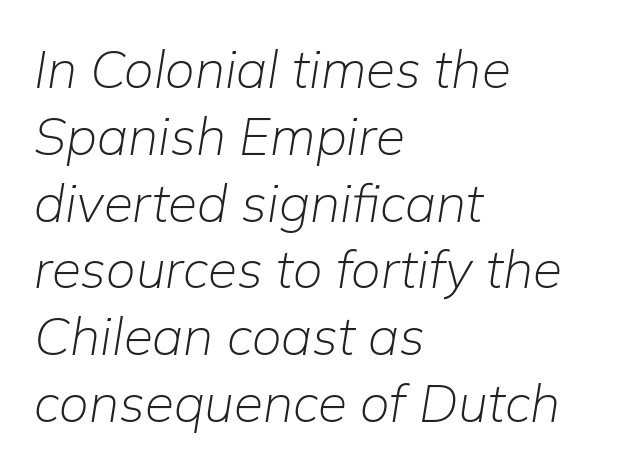
The image shows 53 px light type, italic (leaning right); set left-aligned, normal line spacing (1.26x), normal letter spacing, not underlined; low stroke contrast and a medium x-height.
